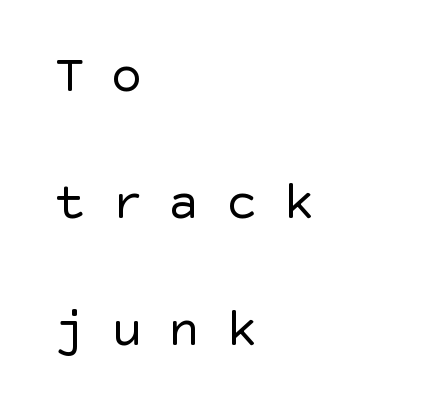
The image shows 53 px regular-weight sans-serif type, upright; set left-aligned, loose line spacing (2.4x), unusually wide letter spacing (+0.48 em), not underlined; a large x-height.
